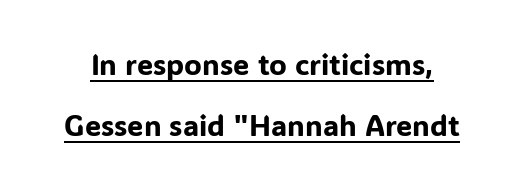
{"serif": "no", "italic": "no", "width": "normal", "stroke_contrast": "low", "x_height": "medium", "monospaced": "no", "underline": "yes", "line_spacing": "loose", "line_spacing_ratio": 2.11, "letter_spacing": "normal", "letter_spacing_em": 0.0, "glyph_px": 29}
